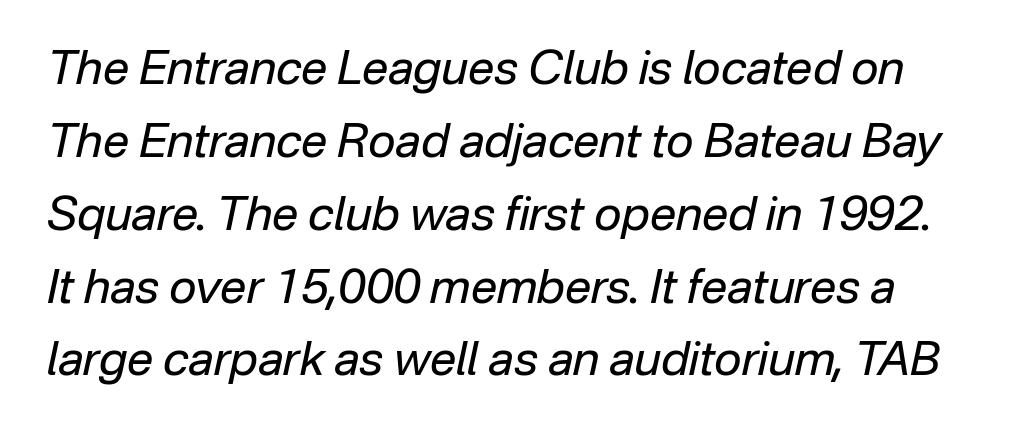
The image shows 47 px regular-weight type, italic (leaning right); set normal line spacing (1.55x), normal letter spacing, not underlined; low stroke contrast and a medium x-height.
